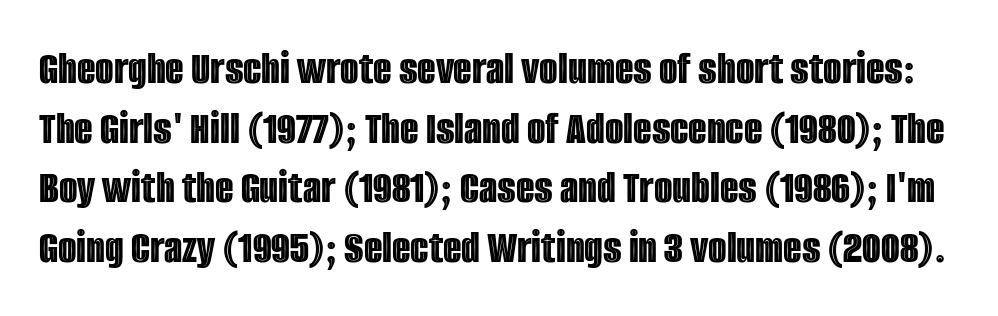
The area under the type is left untouched. Do the letters lean? They stand straight. Is this a fixed-width face? No — the glyphs have proportional, varying widths. Here the glyphs are tracked normally, forming tight word shapes.
